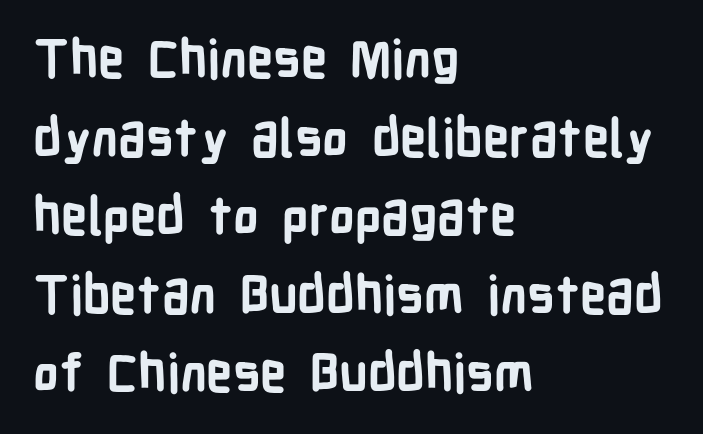
Q: Is the text bold? A: Yes.
Q: Is the text italic (slanted)? A: No, it is upright.
Q: Is the typeface a serif or a sans-serif typeface? A: Sans-serif.
Q: Is the text underlined? A: No.
Q: How is the paragraph aligned? A: Left-aligned.
Q: Is the spacing between letters normal or unusually wide? A: Normal.
Q: Is the spacing between lines tight, normal or loose? A: Normal.
Q: Width (condensed, normal, or wide)? A: Condensed.
Q: Stroke contrast? A: Low.
Q: x-height? A: Medium.
Q: Monospaced? A: No.
